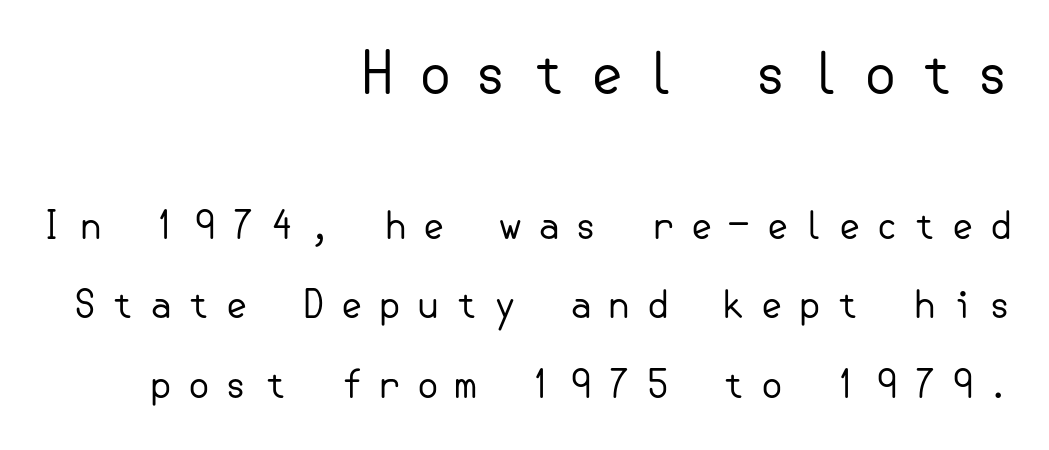
The specimen omits any rule beneath the text block's lines. These lines stack with their right ends in a neat column. The passage shown is typeset with a sans-serif family. Caption: face not bold, strokes unweighted.
